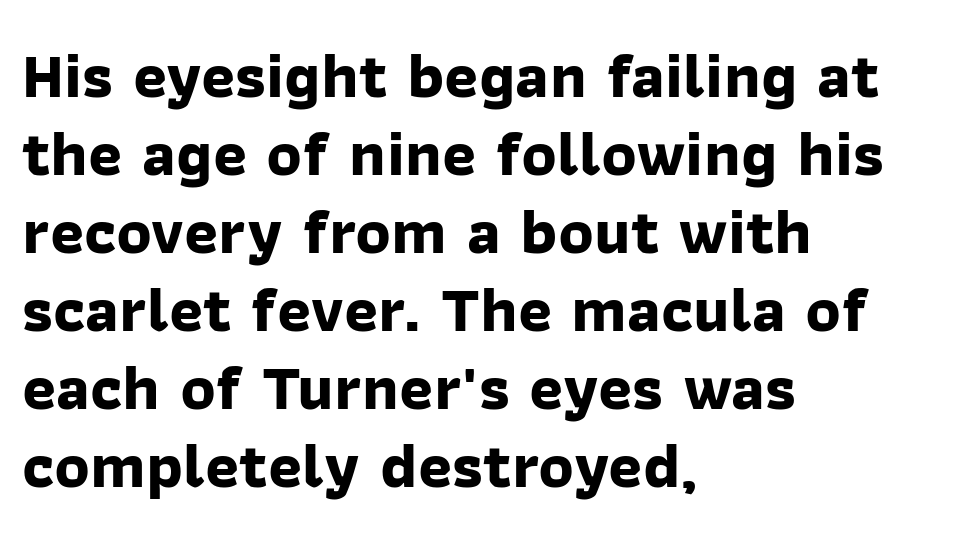
This sample is left-justified, so line endings fall wherever the words run out. Spacing verdict: proportional, widths tailored to each character. The typesetting leans heavy: a genuine bold. The horizontal fit of the characters is conventional and even.
